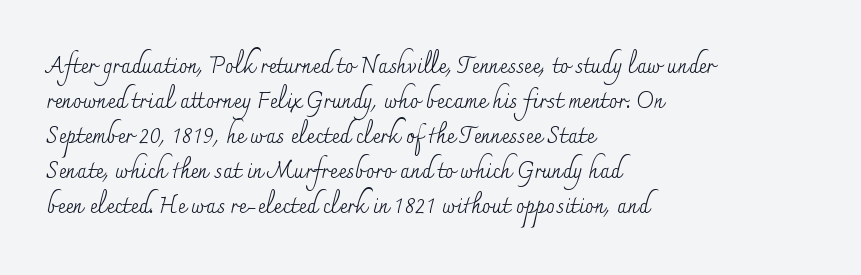
The image shows 22 px text type; set left-aligned, normal line spacing (1.59x), normal letter spacing, not underlined.
